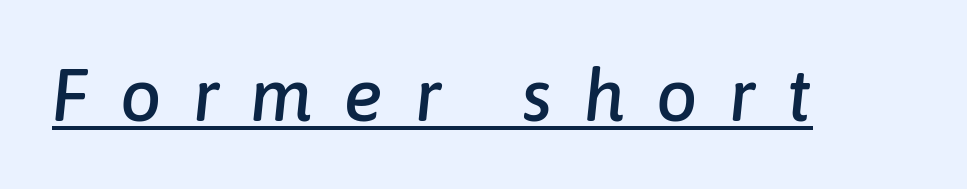
The passage shown leans; its letterforms are oblique. The rendering uses natural spacing where letterforms have individual widths. The words here are underlined. This sample uses expanded letter spacing, leaving extra air between glyphs.
